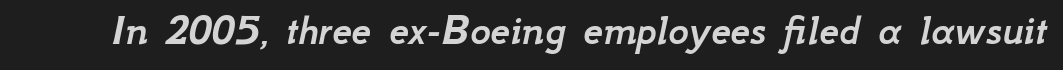
The image shows 44 px text type, italic (leaning right); set normal letter spacing, not underlined; low stroke contrast and a small x-height.
